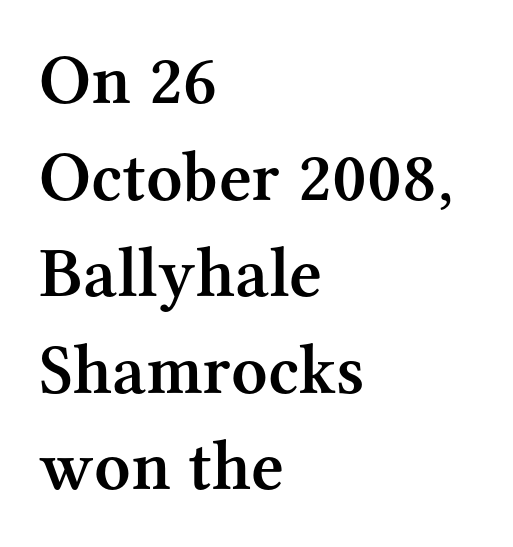
I'd call this a serif setting — the letters wear small feet. Is this a fixed-width face? No — the glyphs have proportional, varying widths. The words here are not underlined. The font is running at a semibold setting, under full bold.
